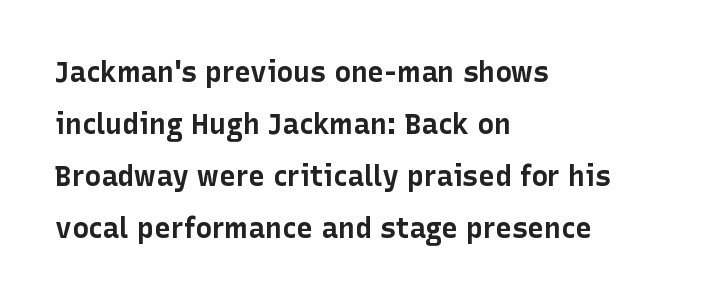
Q: Is the text bold? A: Yes.
Q: Is the text italic (slanted)? A: No, it is upright.
Q: Is the typeface a serif or a sans-serif typeface? A: Sans-serif.
Q: Is the text underlined? A: No.
Q: How is the paragraph aligned? A: Left-aligned.
Q: Is the spacing between letters normal or unusually wide? A: Normal.
Q: Width (condensed, normal, or wide)? A: Normal.
Q: Stroke contrast? A: Low.
Q: x-height? A: Medium.
Q: Monospaced? A: No.
